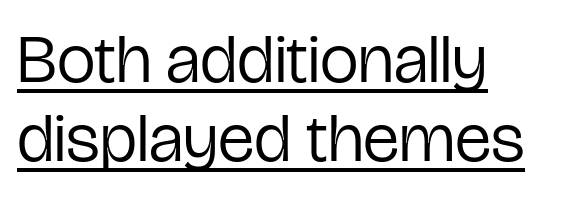
This sample carries an underscore along the baseline area. Think of a printed novel: that variable character pitch is what you see here. The face looks like a standard text weight, possibly lighter. This is sans-serif lettering, the kind often seen on screens and signage.
